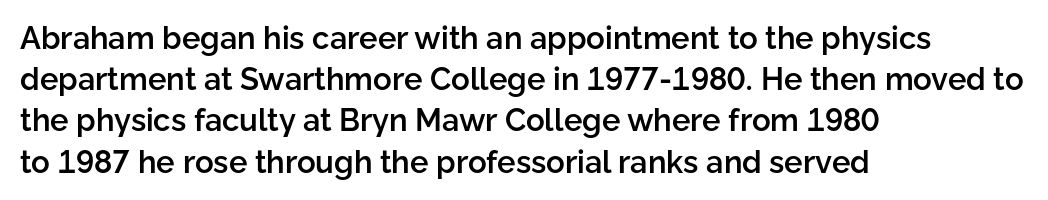
{"serif": "no", "italic": "no", "bold": "semi", "weight": "semibold", "width": "normal", "stroke_contrast": "low", "x_height": "medium", "monospaced": "no", "underline": "no", "align": "left", "line_spacing": "normal", "line_spacing_ratio": 1.33, "letter_spacing": "normal", "letter_spacing_em": 0.0, "glyph_px": 31}
